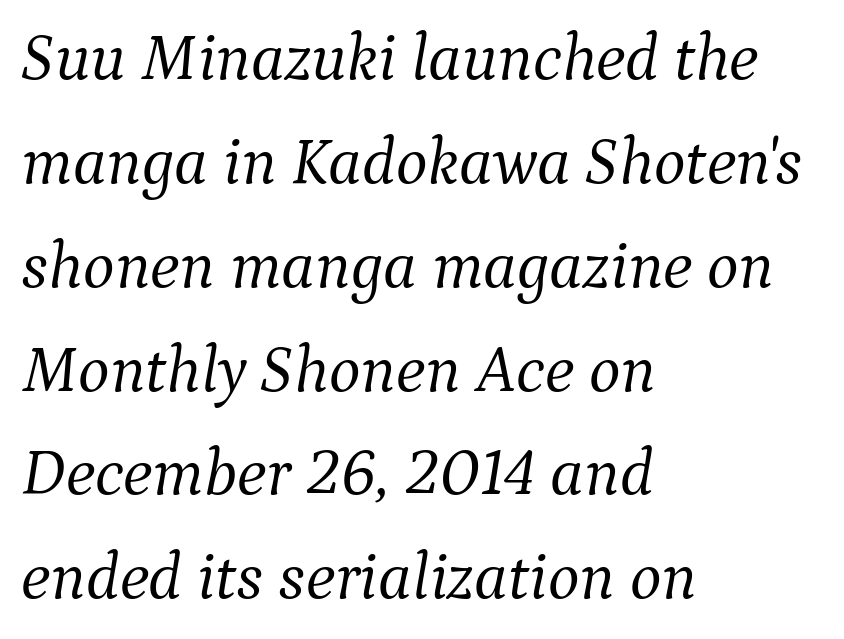
The space beneath each line is pristine and unruled. Alignment: flush left. The typography opts for an oblique posture over an upright one. If you measured baseline to baseline, you'd find a middling distance. The face used here is rendered with its standard letterfit.
